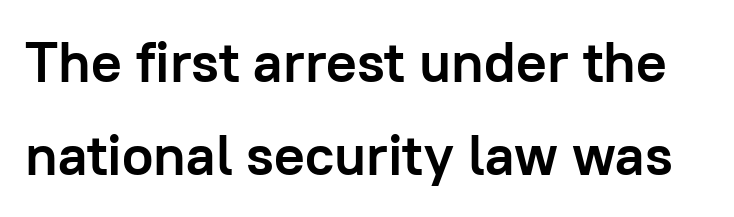
Check the space under the baseline: it is left empty. Looks like regular typesetting: each glyph gets only the width it needs. Here the glyphs are tracked normally, forming tight word shapes. Stroke thickness is high; the sample reads as a true bold. Type style note: lacks serifs. Leading: standard.
